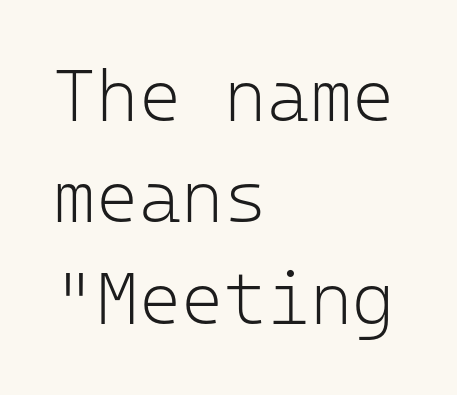
{"serif": "no", "italic": "no", "bold": "no", "weight": "light", "width": "normal", "stroke_contrast": "low", "x_height": "medium", "monospaced": "yes", "underline": "no", "align": "left", "line_spacing": "normal", "line_spacing_ratio": 1.39, "letter_spacing": "normal", "letter_spacing_em": 0.0, "glyph_px": 73}
